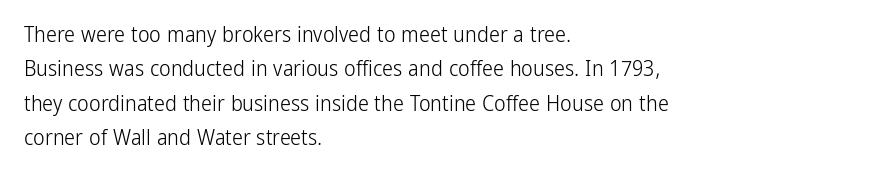
Q: Is the text bold? A: No.
Q: Is the text italic (slanted)? A: No, it is upright.
Q: Is the text underlined? A: No.
Q: How is the paragraph aligned? A: Left-aligned.
Q: Is the spacing between letters normal or unusually wide? A: Normal.
Q: Is the spacing between lines tight, normal or loose? A: Normal.
